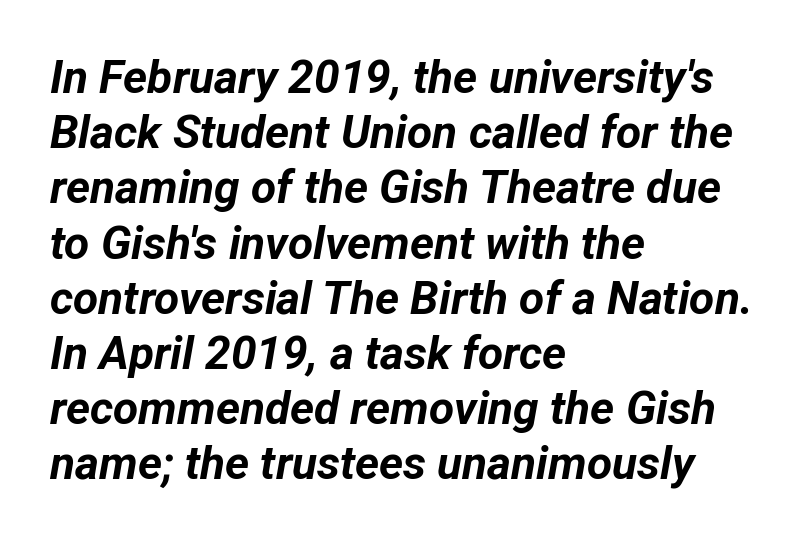
The image shows 46 px bold type, italic (leaning right); set left-aligned, line spacing 1.2x, normal letter spacing, not underlined; low stroke contrast and a medium x-height.
